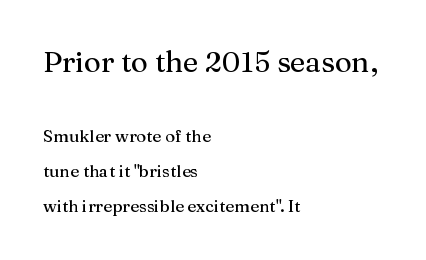
Q: Is the text italic (slanted)? A: No, it is upright.
Q: Is the typeface a serif or a sans-serif typeface? A: Serif.
Q: Is the text underlined? A: No.
Q: How is the paragraph aligned? A: Left-aligned.
Q: Is the spacing between letters normal or unusually wide? A: Normal.
Q: Is the spacing between lines tight, normal or loose? A: Loose.
Q: Which block of text is set in a larger size, the first (top) or the second (bottom)? A: The first (top) one.
Q: Width (condensed, normal, or wide)? A: Normal.
Q: Stroke contrast? A: Medium.
Q: x-height? A: Medium.
Q: Monospaced? A: No.
